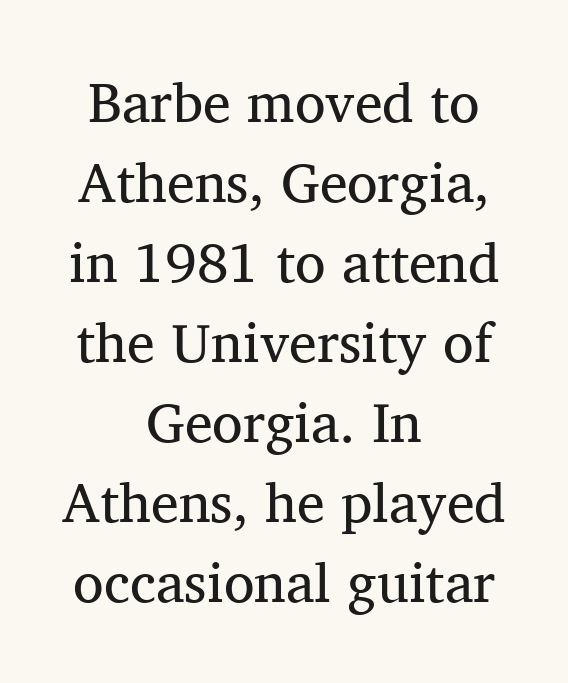
The image shows 56 px regular-weight serif type, upright; set centered, normal line spacing (1.43x), normal letter spacing, not underlined; medium stroke contrast and a medium x-height.
